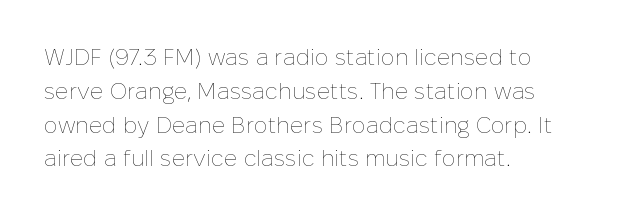
{"italic": "no", "bold": "no", "underline": "no", "align": "left", "line_spacing": "normal", "line_spacing_ratio": 1.47, "letter_spacing": "normal", "letter_spacing_em": 0.0, "glyph_px": 23}
